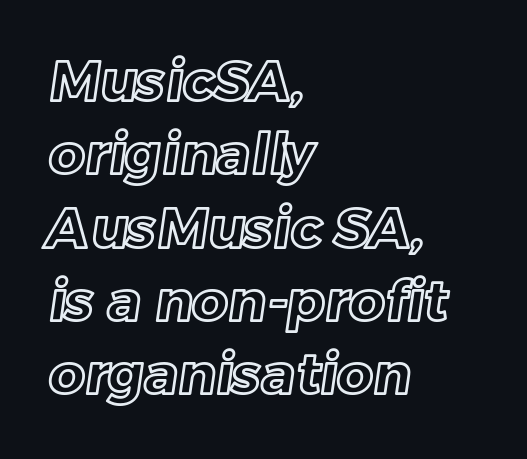
{"width": "normal", "x_height": "medium", "monospaced": "no", "underline": "no", "align": "left", "line_spacing": "normal", "line_spacing_ratio": 1.31, "letter_spacing": "normal", "letter_spacing_em": 0.0, "glyph_px": 56}
